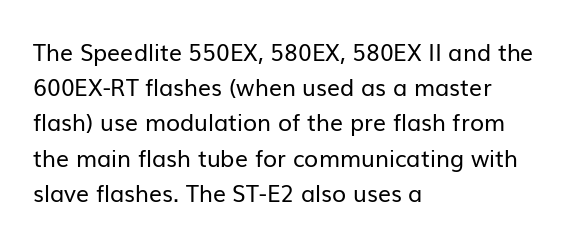
The image shows 23 px text type, upright; set left-aligned, normal line spacing (1.53x), normal letter spacing, not underlined.
